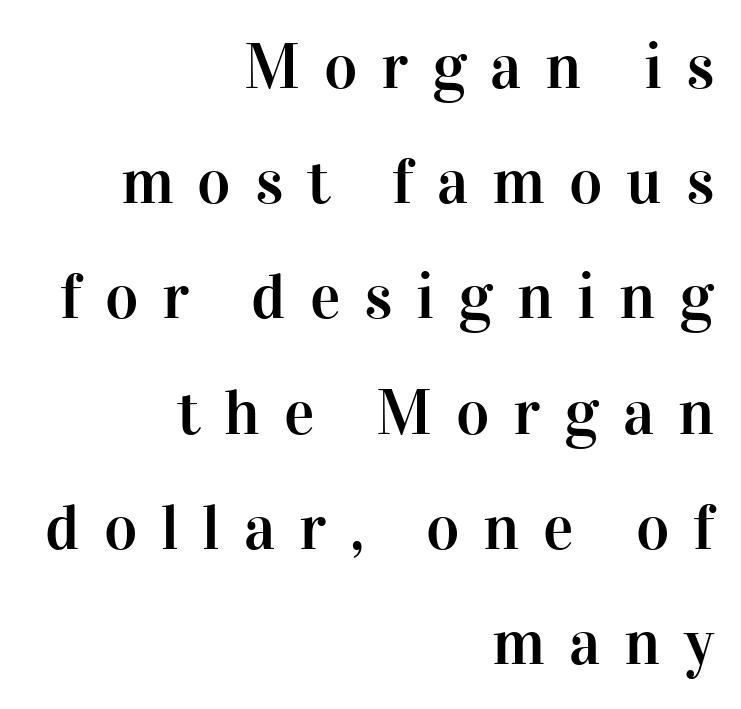
{"serif": "yes", "italic": "no", "width": "normal", "stroke_contrast": "high", "x_height": "medium", "monospaced": "no", "underline": "no", "align": "right", "line_spacing_ratio": 1.8, "letter_spacing": "wide", "letter_spacing_em": 0.37, "glyph_px": 64}
